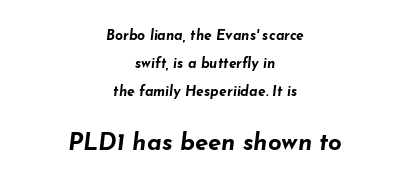
Q: Is the text bold? A: Yes.
Q: Is the text italic (slanted)? A: Yes, it leans right by about 7 degrees.
Q: Is the text underlined? A: No.
Q: How is the paragraph aligned? A: Centered.
Q: Is the spacing between letters normal or unusually wide? A: Normal.
Q: Is the spacing between lines tight, normal or loose? A: Loose.
Q: Which block of text is set in a larger size, the first (top) or the second (bottom)? A: The second (bottom) one.
